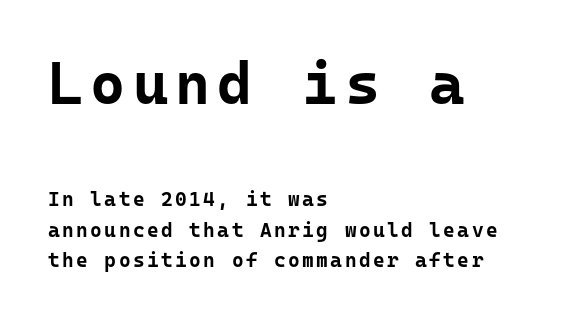
Every stem runs plumb, perpendicular to the baseline. Casual observation: everything's shoved over to the left. Descender tails drop into unmarked territory. The letters in the upper block stand taller than those in the block below. The typesetting leans heavy: a genuine bold. To sum up the face: it is a sans, with no serifs.
